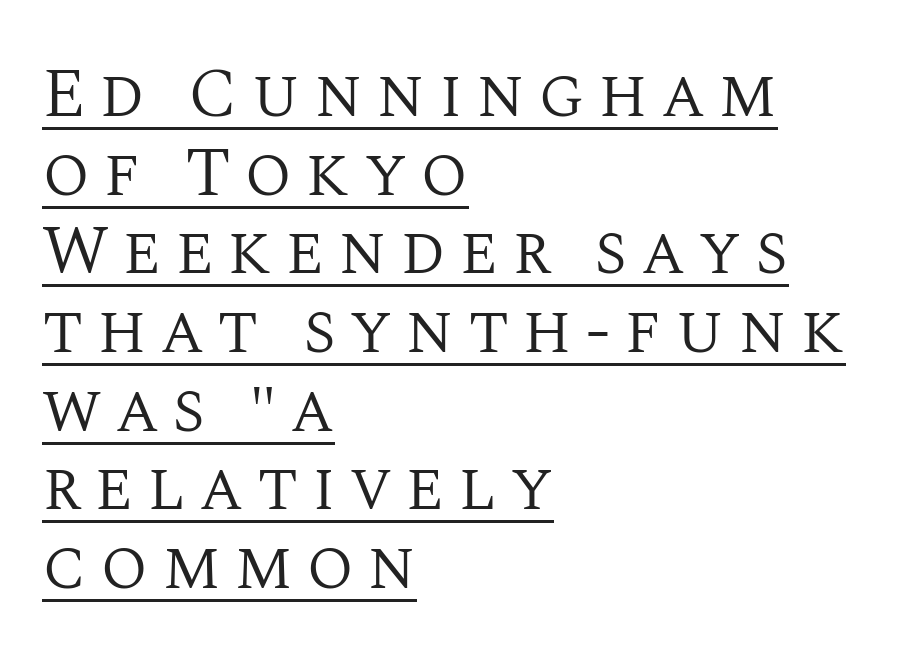
{"serif": "yes", "italic": "no", "bold": "no", "weight": "regular", "width": "normal", "stroke_contrast": "medium", "x_height": "large", "monospaced": "no", "underline": "yes", "align": "left", "line_spacing": "tight", "line_spacing_ratio": 1.14, "glyph_px": 69}
